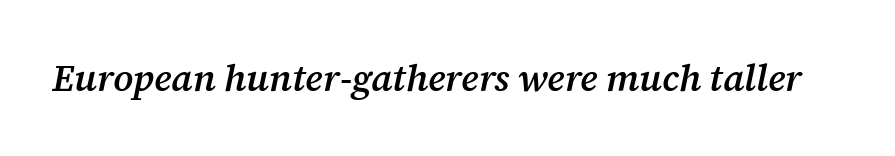
Q: Is the text bold? A: Semi-bold.
Q: Is the text italic (slanted)? A: Yes, it leans right by about 12 degrees.
Q: Is the typeface a serif or a sans-serif typeface? A: Serif.
Q: Is the text underlined? A: No.
Q: Is the spacing between letters normal or unusually wide? A: Normal.
Q: Width (condensed, normal, or wide)? A: Normal.
Q: Stroke contrast? A: Medium.
Q: x-height? A: Medium.
Q: Monospaced? A: No.
